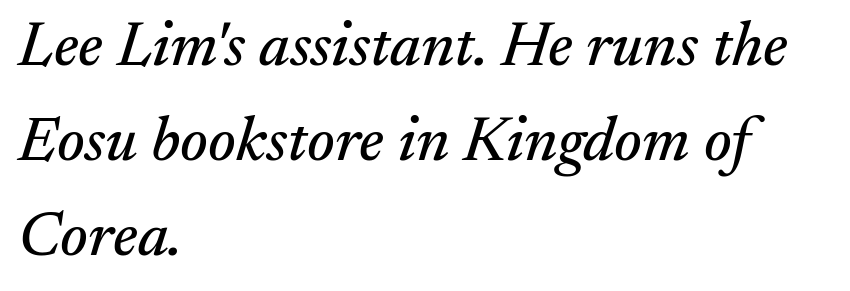
{"serif": "yes", "italic": "yes", "lean": "right", "slant_degrees": 17, "width": "normal", "stroke_contrast": "medium", "x_height": "small", "monospaced": "no", "underline": "no", "align": "left", "line_spacing": "normal", "line_spacing_ratio": 1.51, "letter_spacing": "normal", "letter_spacing_em": 0.0, "glyph_px": 63}
